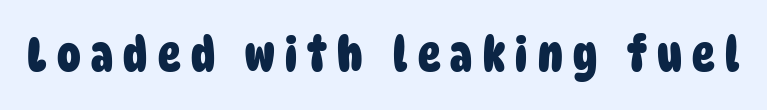
Q: Is the text bold? A: Yes.
Q: Is the typeface a serif or a sans-serif typeface? A: Sans-serif.
Q: Is the text underlined? A: No.
Q: Is the spacing between letters normal or unusually wide? A: Unusually wide.
Q: Width (condensed, normal, or wide)? A: Condensed.
Q: Stroke contrast? A: Low.
Q: x-height? A: Large.
Q: Monospaced? A: No.
